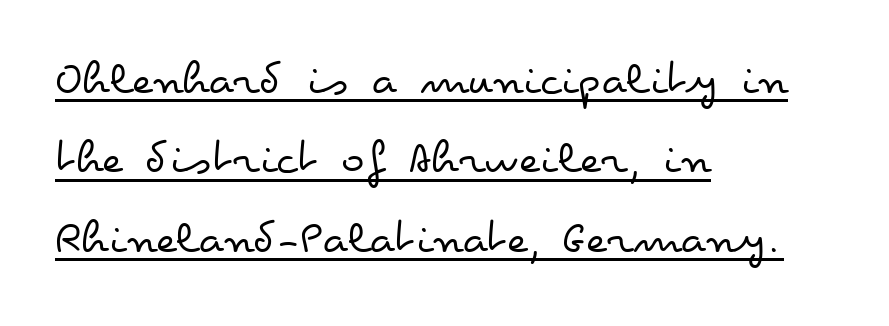
The image shows 49 px regular-weight, wide type, upright; set left-aligned, normal line spacing (1.62x), normal letter spacing, underlined; low stroke contrast and a small x-height.
